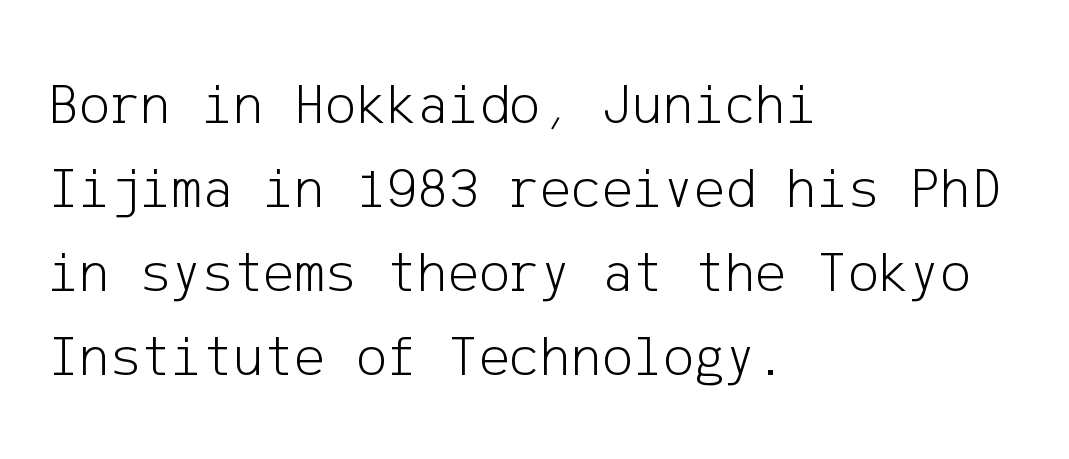
Q: Is the text bold? A: No.
Q: Is the text italic (slanted)? A: No, it is upright.
Q: Is the typeface a serif or a sans-serif typeface? A: Sans-serif.
Q: Is the text underlined? A: No.
Q: How is the paragraph aligned? A: Left-aligned.
Q: Is the spacing between letters normal or unusually wide? A: Normal.
Q: Is the spacing between lines tight, normal or loose? A: Normal.
Q: Width (condensed, normal, or wide)? A: Normal.
Q: Stroke contrast? A: Low.
Q: x-height? A: Medium.
